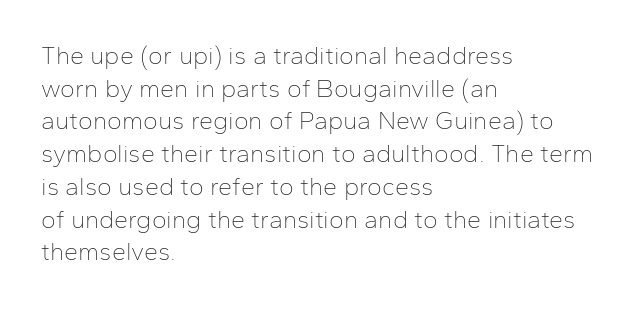
What's the leading like? Ordinary, nothing unusual. The passage shown has conventional tracking throughout. The typography opts for an upright posture over an oblique one. The passage is arranged the way most books set body copy — flush left.
